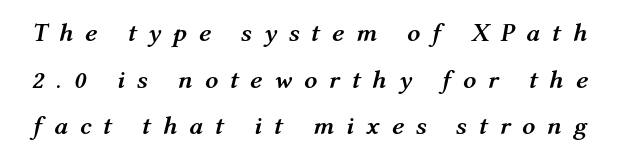
{"italic": "yes", "lean": "right", "slant_degrees": 12, "bold": "yes", "underline": "no", "line_spacing_ratio": 1.79, "letter_spacing": "wide", "letter_spacing_em": 0.45, "glyph_px": 26}
